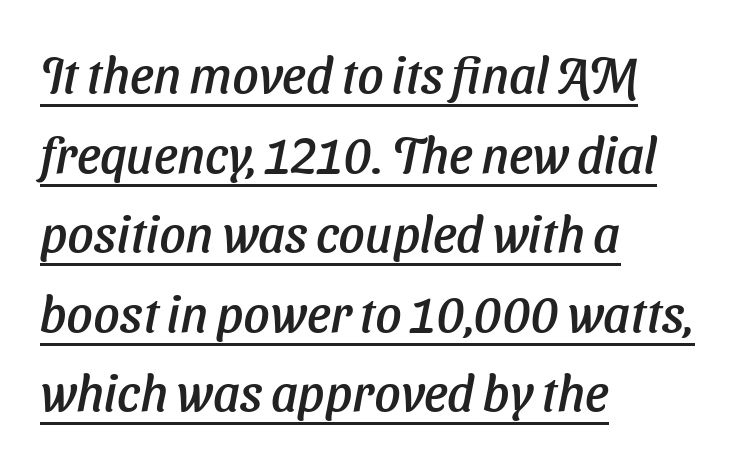
Caption: lettering with a line underneath. The leading is moderate, giving the passage an even texture. Tracking here is standard; glyphs follow each other at the usual distance. All the whitespace from short lines collects on the right.
